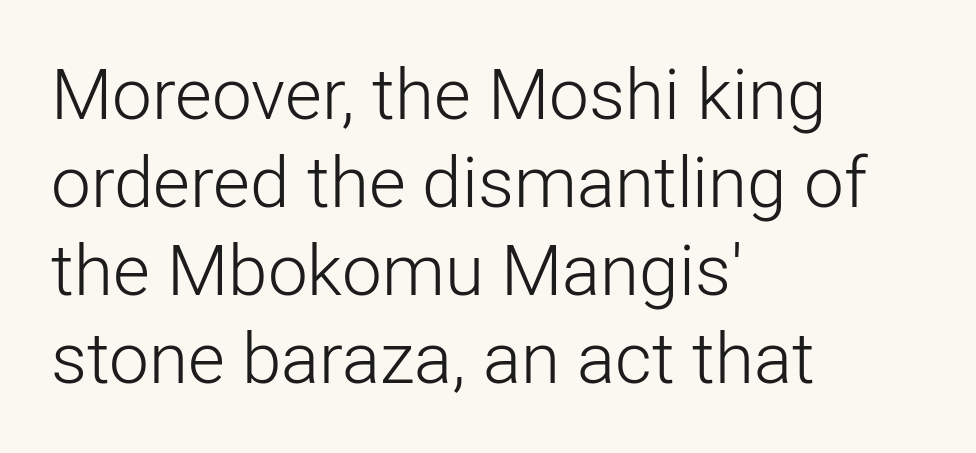
Is this a fixed-width face? No — the glyphs have proportional, varying widths. The typesetting does not lean heavy: it is not bold. Where is the straight margin? On the left. The rendering shows plain stroke endings on the letterforms — a sans-serif design. Spacing between characters is what you'd get straight out of the box. The font's upright variant was chosen for this text.
